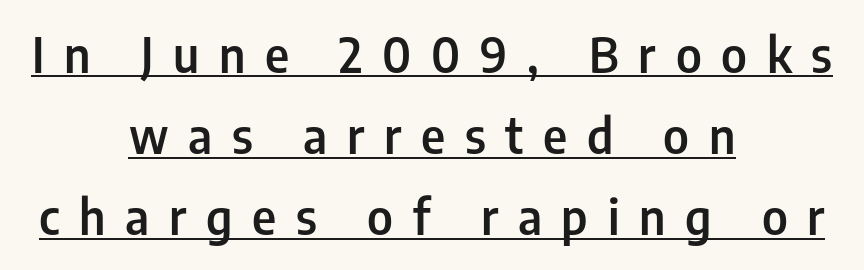
Spacing verdict: proportional, widths tailored to each character. Notice the strokes are somewhat thickened but not fully heavy: this is a semibold. If you measured baseline to baseline, you'd find a middling distance. The letters stand straight up with perfectly vertical stems.
